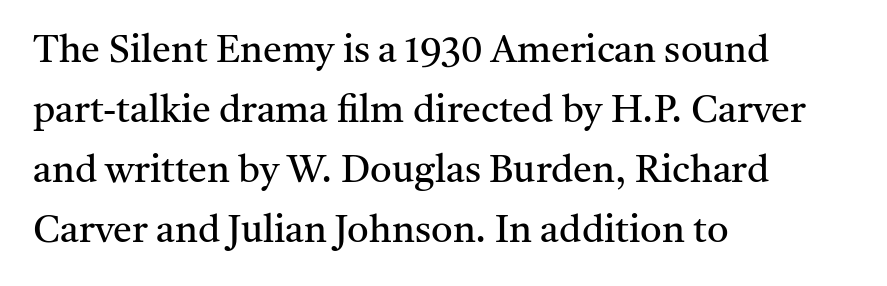
The image shows 38 px regular-weight serif type, upright; set left-aligned, normal line spacing (1.58x), normal letter spacing, not underlined; medium stroke contrast and a medium x-height.
